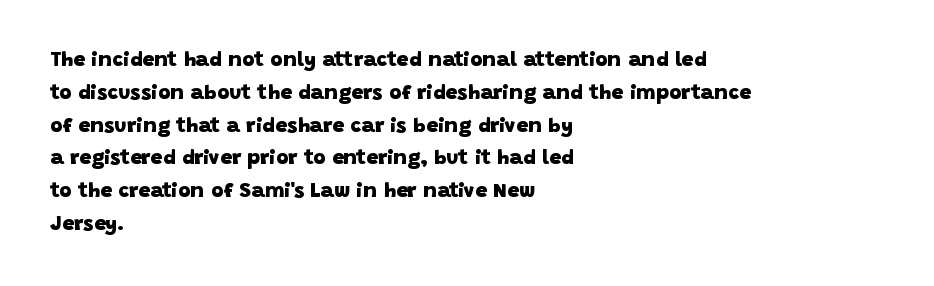
The image shows 21 px bold type; set left-aligned, normal line spacing (1.56x), normal letter spacing, not underlined.
